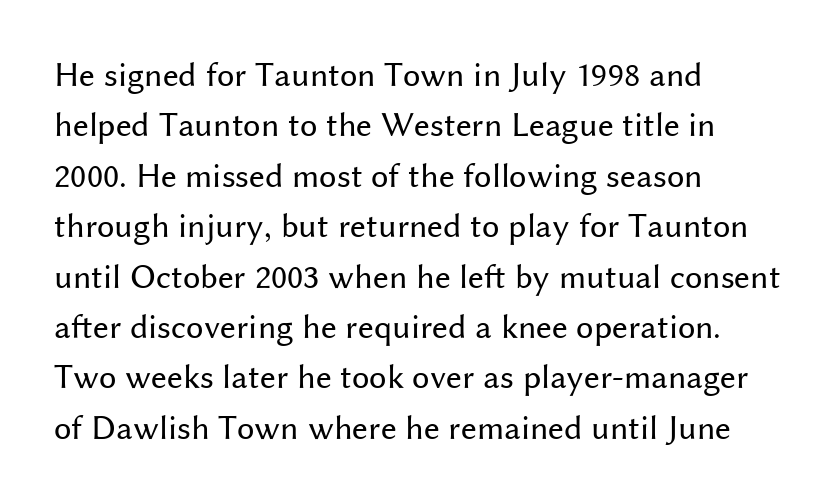
Here the glyphs are tracked normally, forming tight word shapes. Check the space under the baseline: it is left empty. Is the type heavy? It reads as light-to-regular instead. A sans-serif font was chosen for this passage.
